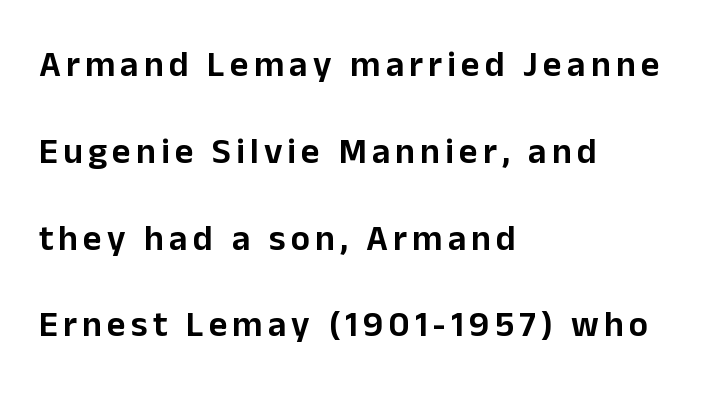
The image shows 36 px sans-serif type, upright; set left-aligned, loose line spacing (2.41x), not underlined; low stroke contrast and a medium x-height.
